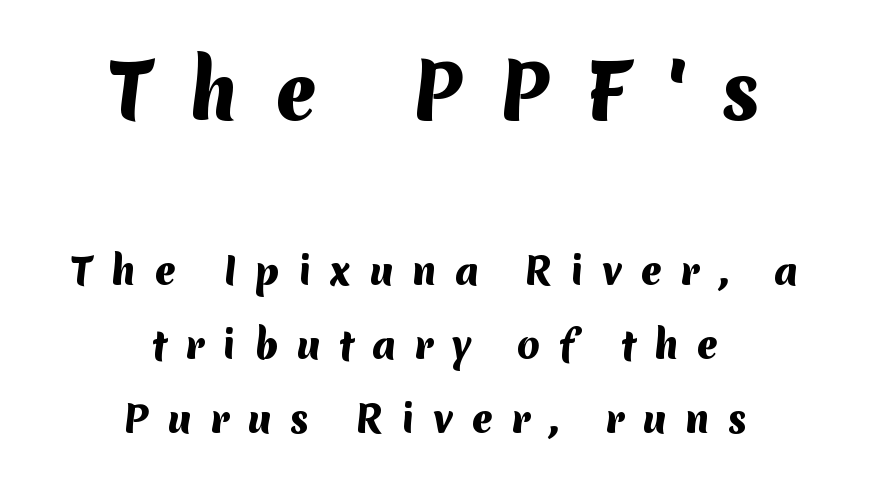
Q: Is the text bold? A: Yes.
Q: Is the typeface a serif or a sans-serif typeface? A: Sans-serif.
Q: Is the text underlined? A: No.
Q: How is the paragraph aligned? A: Centered.
Q: Is the spacing between letters normal or unusually wide? A: Unusually wide.
Q: Is the spacing between lines tight, normal or loose? A: Loose.
Q: Which block of text is set in a larger size, the first (top) or the second (bottom)? A: The first (top) one.
Q: Width (condensed, normal, or wide)? A: Normal.
Q: Stroke contrast? A: Medium.
Q: x-height? A: Medium.
Q: Monospaced? A: No.
